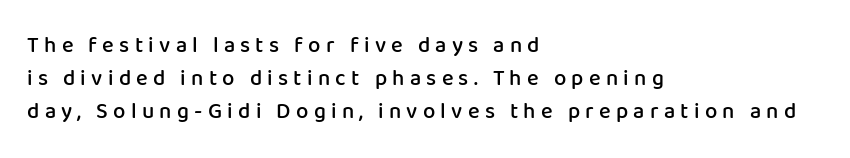
One-word summary of the alignment: left. Glance below the letters and you will spot only blank space. Substantial extra tracking has been applied to these lines. A somewhat darkened texture: the type is semibold rather than bold. One glance says typical: line gaps are just what's usual.
